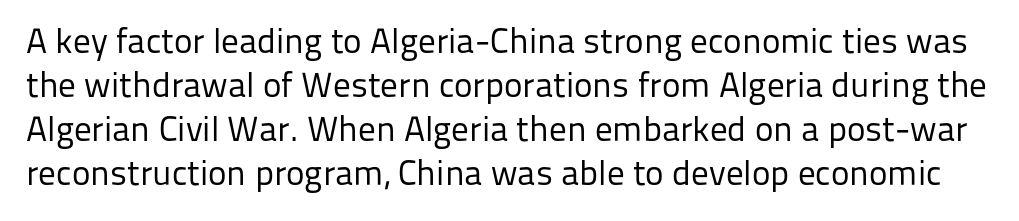
The image shows 35 px regular-weight sans-serif type, upright; set normal line spacing (1.26x), normal letter spacing, not underlined; low stroke contrast and a medium x-height.
